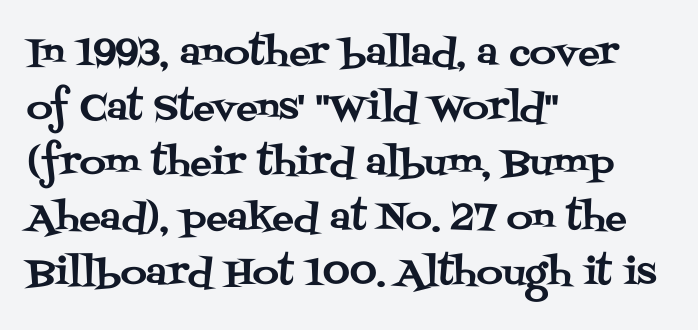
{"serif": "yes", "italic": "no", "width": "normal", "stroke_contrast": "medium", "x_height": "large", "monospaced": "no", "underline": "no", "align": "left", "line_spacing": "normal", "line_spacing_ratio": 1.53, "letter_spacing": "normal", "letter_spacing_em": 0.0, "glyph_px": 36}
